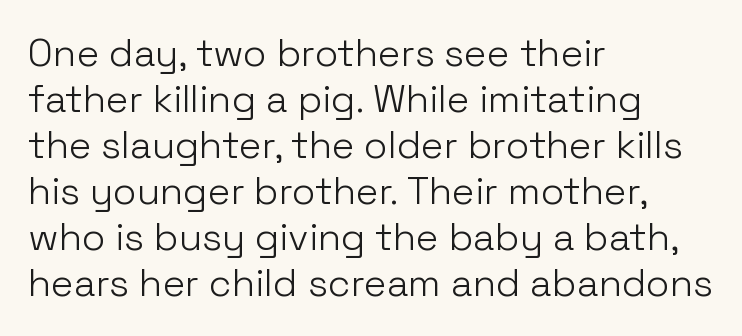
The image shows 38 px light sans-serif type, upright; set left-aligned, line spacing 1.21x, normal letter spacing, not underlined; low stroke contrast and a medium x-height.
